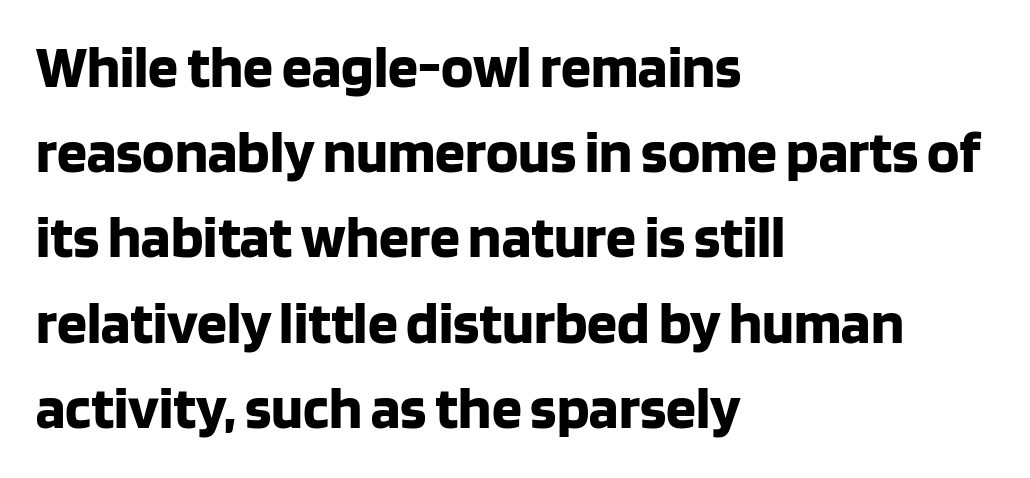
{"serif": "no", "italic": "no", "bold": "yes", "weight": "bold", "width": "normal", "stroke_contrast": "low", "x_height": "large", "monospaced": "no", "underline": "no", "align": "left", "line_spacing": "normal", "line_spacing_ratio": 1.42, "letter_spacing": "normal", "letter_spacing_em": 0.0, "glyph_px": 60}
